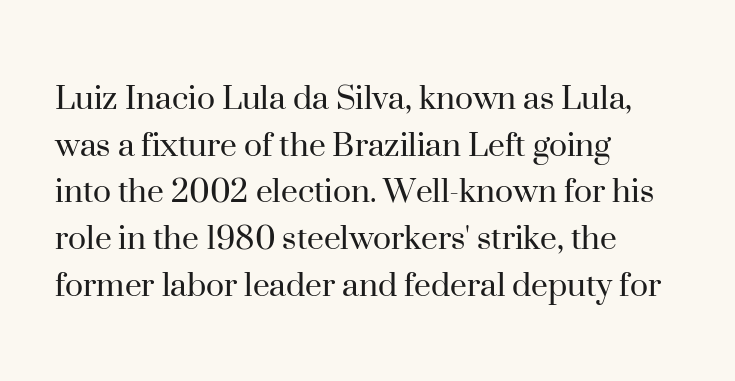
Any mark beneath the type? The region is blank. Do the characters align in a grid? No, the font is proportional. Letterform terminals end in serifs throughout the passage. Caption: standard tracking, unaltered.
